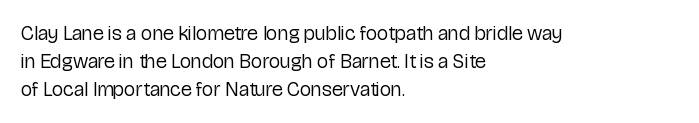
Q: Is the text bold? A: No.
Q: Is the text italic (slanted)? A: No, it is upright.
Q: Is the text underlined? A: No.
Q: How is the paragraph aligned? A: Left-aligned.
Q: Is the spacing between letters normal or unusually wide? A: Normal.
Q: Is the spacing between lines tight, normal or loose? A: Normal.
